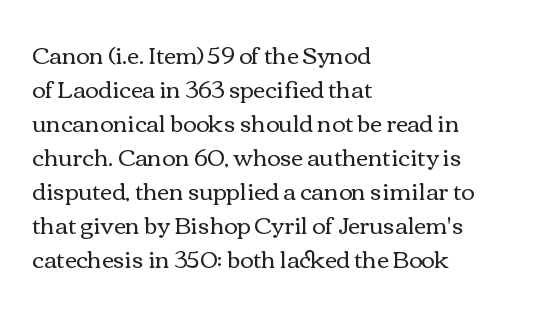
The image shows 23 px text type, upright; set left-aligned, normal line spacing (1.48x), normal letter spacing, not underlined.
